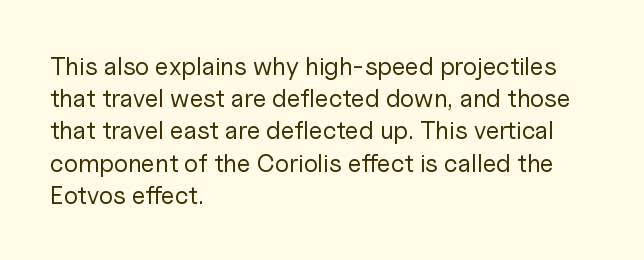
Q: Is the text bold? A: No.
Q: Is the text italic (slanted)? A: No, it is upright.
Q: Is the text underlined? A: No.
Q: How is the paragraph aligned? A: Left-aligned.
Q: Is the spacing between letters normal or unusually wide? A: Normal.
Q: Is the spacing between lines tight, normal or loose? A: Normal.
